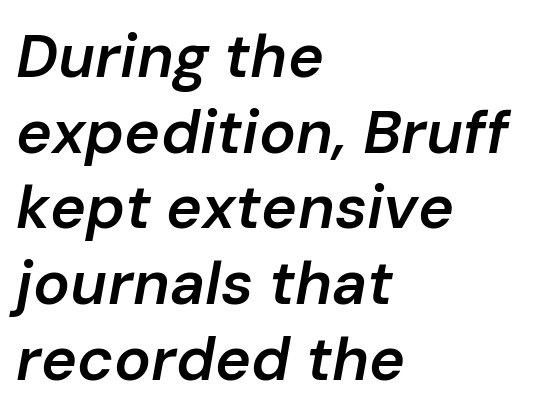
What weight is shown? A semibold, between regular and bold. Default kerning and tracking; the words read as compact shapes. The string is rendered with underlining switched off. These lines stack with their left ends in a neat column. The font's italic variant was chosen for this text. The face used here is proportionally spaced, like ordinary book or web type.
